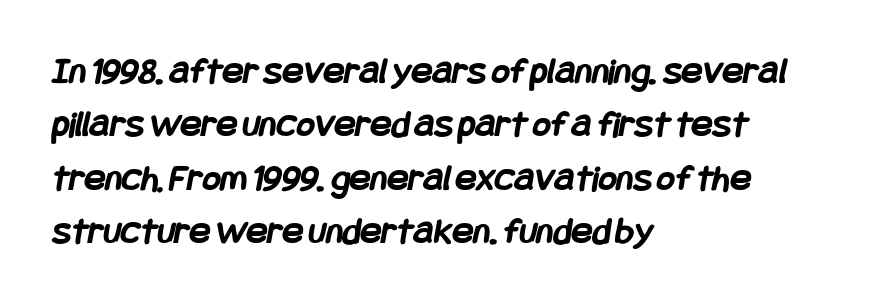
The image shows 39 px semibold, condensed sans-serif type; set left-aligned, normal line spacing (1.37x), normal letter spacing, not underlined; low stroke contrast and a large x-height.
